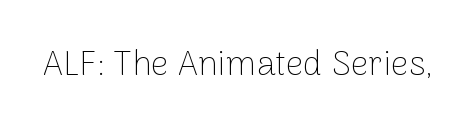
Q: Is the text bold? A: No.
Q: Is the text italic (slanted)? A: No, it is upright.
Q: Is the typeface a serif or a sans-serif typeface? A: Sans-serif.
Q: Is the text underlined? A: No.
Q: Is the spacing between letters normal or unusually wide? A: Normal.
Q: Width (condensed, normal, or wide)? A: Normal.
Q: Stroke contrast? A: Low.
Q: x-height? A: Medium.
Q: Monospaced? A: No.
